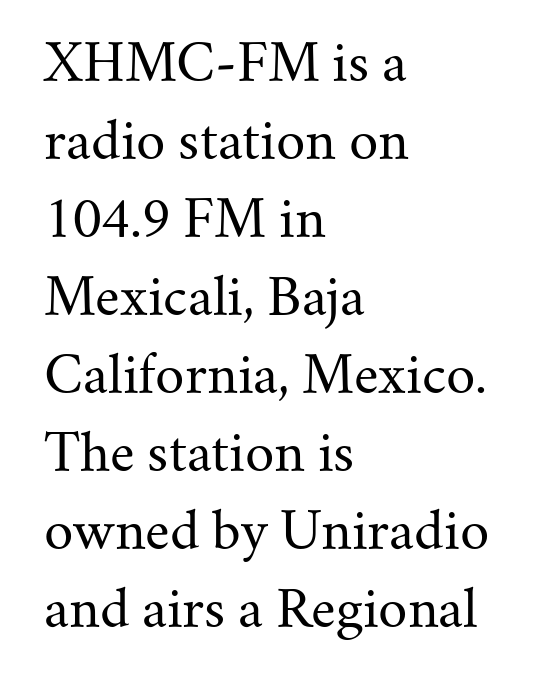
Q: Is the text bold? A: No.
Q: Is the text italic (slanted)? A: No, it is upright.
Q: Is the typeface a serif or a sans-serif typeface? A: Serif.
Q: Is the text underlined? A: No.
Q: How is the paragraph aligned? A: Left-aligned.
Q: Is the spacing between letters normal or unusually wide? A: Normal.
Q: Is the spacing between lines tight, normal or loose? A: Normal.
Q: Width (condensed, normal, or wide)? A: Normal.
Q: Stroke contrast? A: Medium.
Q: x-height? A: Small.
Q: Monospaced? A: No.
